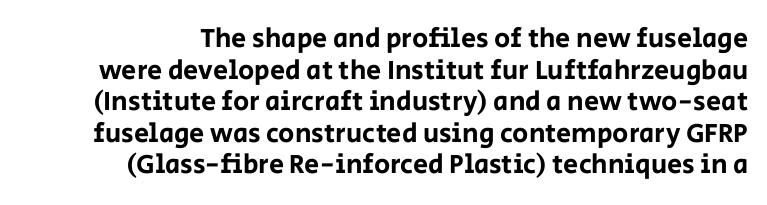
{"italic": "no", "underline": "no", "line_spacing_ratio": 1.17, "letter_spacing": "normal", "letter_spacing_em": 0.0, "glyph_px": 27}
